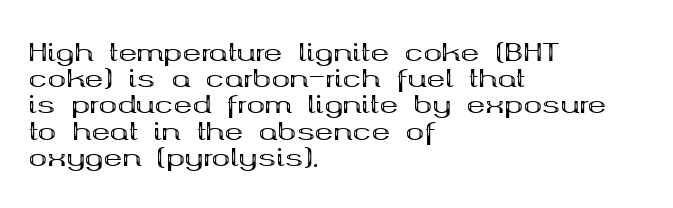
{"italic": "no", "bold": "yes", "underline": "no", "align": "left", "line_spacing": "tight", "line_spacing_ratio": 1.05, "letter_spacing": "normal", "letter_spacing_em": 0.0, "glyph_px": 25}
